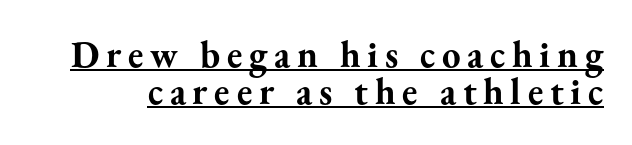
The rendering uses a small line-height, squeezing the rows. What weight is shown? A full bold with thick strokes. The passage shown is typeset with a serif family. Think of a printed novel: that variable character pitch is what you see here. In terms of posture, this sample is upright. What decoration does the sample have? An underline.
